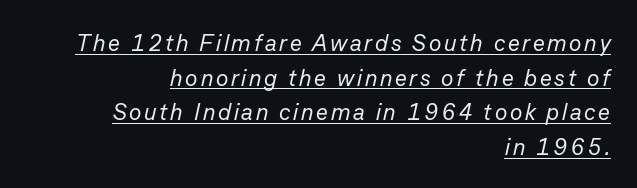
{"italic": "yes", "lean": "right", "slant_degrees": 13, "bold": "no", "underline": "yes", "align": "right", "line_spacing": "normal", "line_spacing_ratio": 1.51, "glyph_px": 23}
